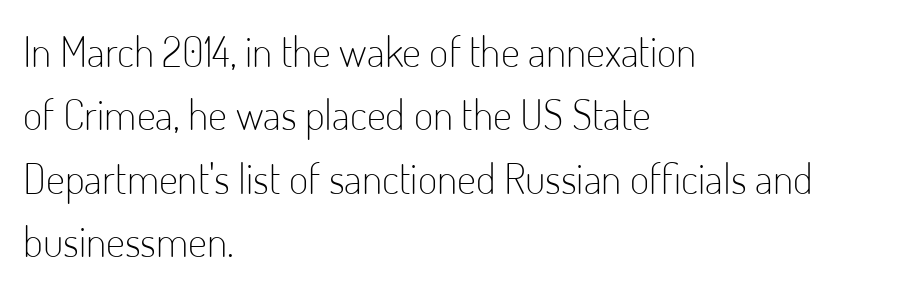
{"serif": "no", "italic": "no", "bold": "no", "weight": "light", "width": "condensed", "stroke_contrast": "low", "x_height": "small", "monospaced": "no", "underline": "no", "align": "left", "line_spacing": "normal", "line_spacing_ratio": 1.51, "letter_spacing": "normal", "letter_spacing_em": 0.0, "glyph_px": 42}
